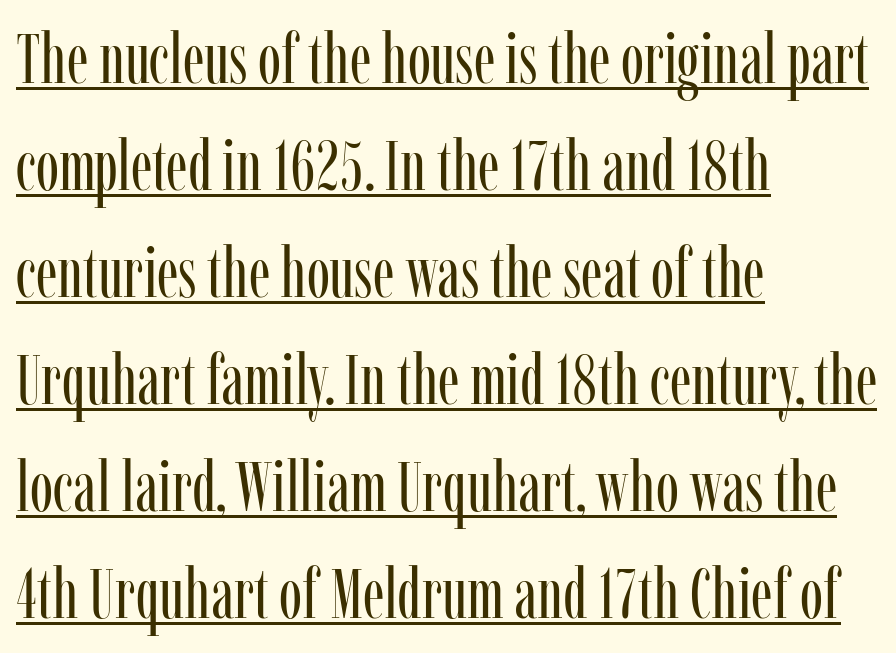
This block has exactly the height ordinary leading produces. Default kerning and tracking; the words read as compact shapes. Is there any slant? The stems are plumb. A student would call this left alignment; a typographer would say flush left, rag right.
